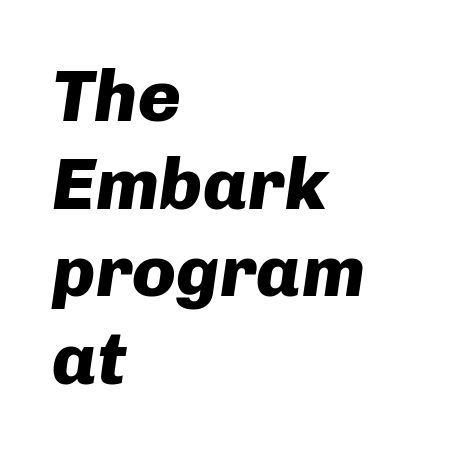
Bare-footed words on every line. The rendering uses a bold face; every stroke is thick and dark. Line starts are locked; line ends wander. The face used here is rendered with its standard letterfit. Each letter keeps its own natural width here, so spacing adapts to shape.
